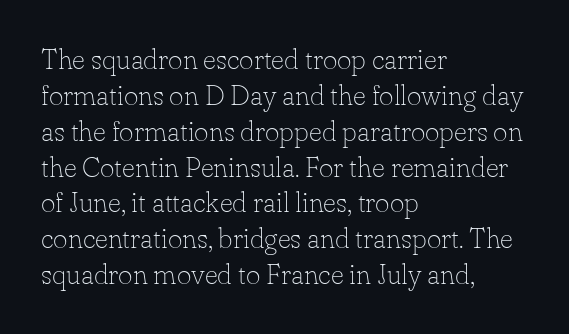
{"serif": "yes", "italic": "no", "bold": "no", "weight": "thin", "width": "normal", "stroke_contrast": "low", "x_height": "small", "monospaced": "no", "underline": "no", "align": "left", "line_spacing": "normal", "line_spacing_ratio": 1.28, "letter_spacing": "normal", "letter_spacing_em": 0.0, "glyph_px": 28}
